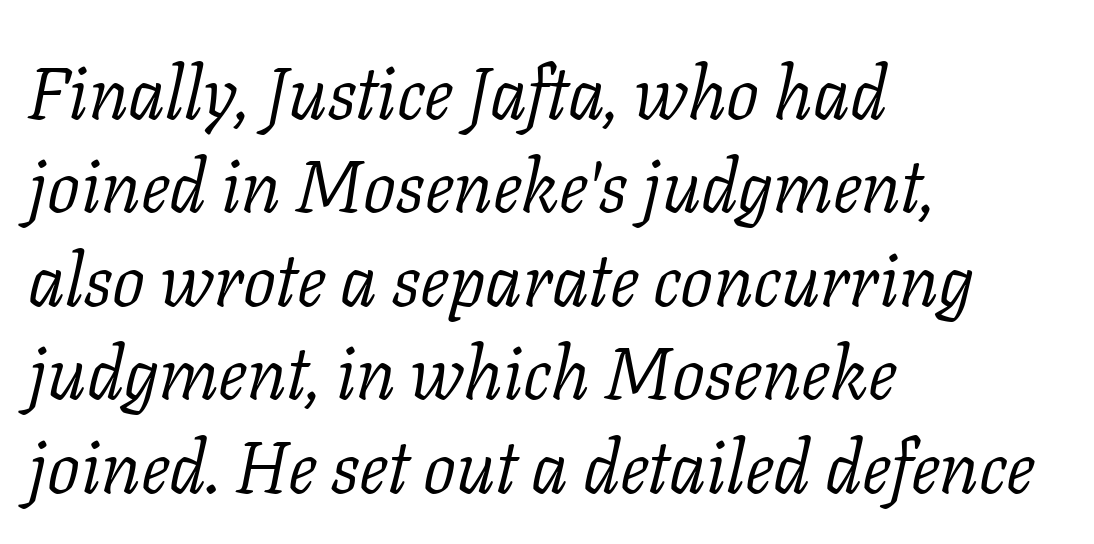
{"serif": "yes", "italic": "yes", "lean": "right", "slant_degrees": 11, "bold": "no", "weight": "light", "width": "normal", "stroke_contrast": "low", "x_height": "medium", "monospaced": "no", "underline": "no", "align": "left", "line_spacing": "normal", "line_spacing_ratio": 1.28, "letter_spacing": "normal", "letter_spacing_em": 0.0, "glyph_px": 73}
